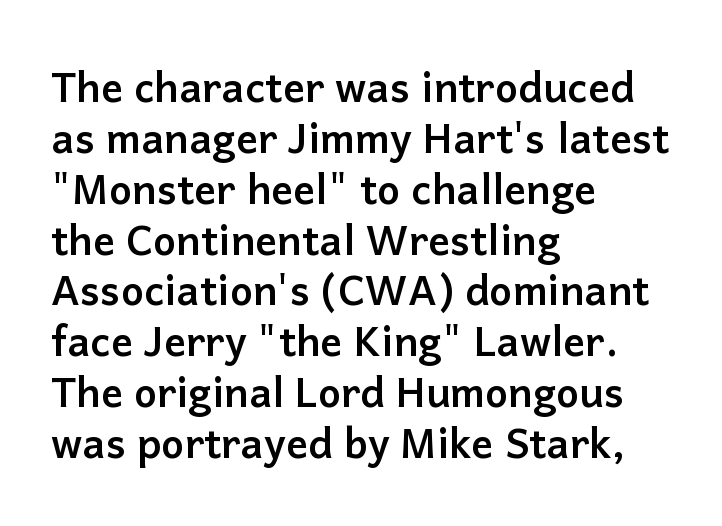
On the weight axis this lands at bold, roughly 700. Caption: standard tracking, unaltered. You could not count columns in this text — the font is proportionally spaced. Bare-footed words on every line. The face used here is a sans, in the tradition of grotesques and geometrics. Nope, not italic — everything's standing straight.
